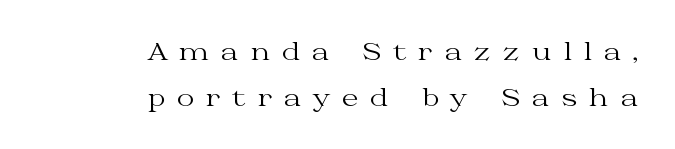
Q: Is the text bold? A: No.
Q: Is the text italic (slanted)? A: No, it is upright.
Q: Is the text underlined? A: No.
Q: How is the paragraph aligned? A: Right-aligned.
Q: Is the spacing between letters normal or unusually wide? A: Unusually wide.
Q: Is the spacing between lines tight, normal or loose? A: Loose.
